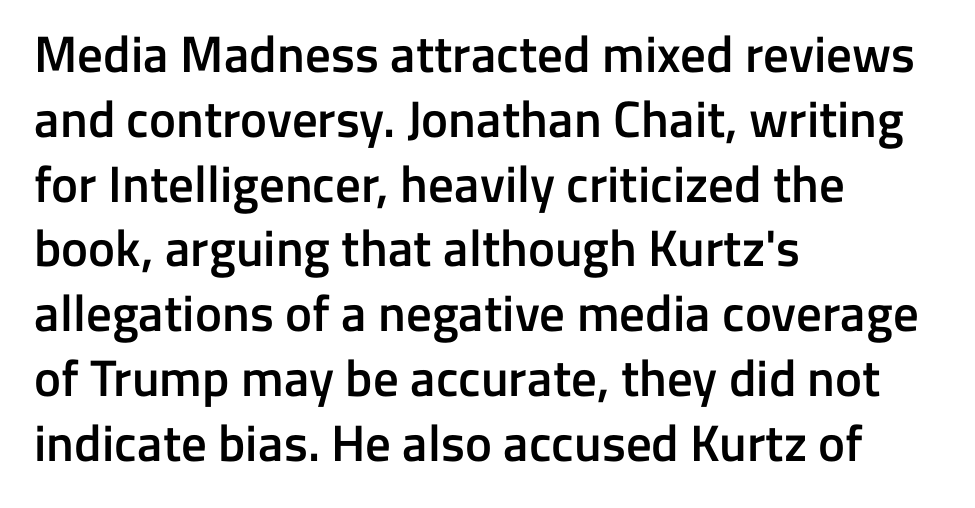
Are there feet on the stems? There aren't — it's a sans. Does the leading feel generous? No, just average. Quick note: underline off. The specimen reads as upright at a glance. Is this a fixed-width face? No — the glyphs have proportional, varying widths.
